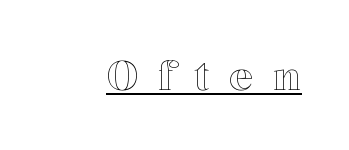
The image shows 40 px text type, upright; set unusually wide letter spacing (+0.5 em), underlined; a medium x-height.
